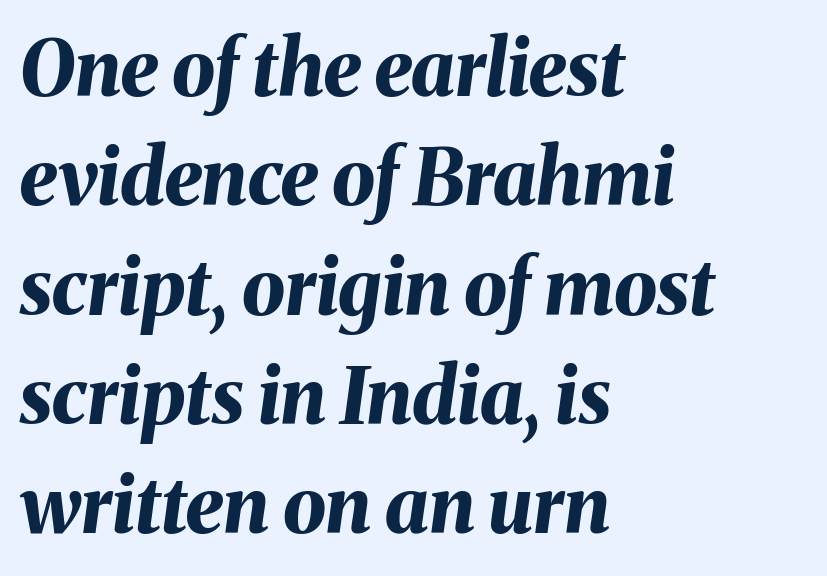
It's the slanting kind of type. Is the block centered? No — it sits flush against the left margin. You could not count columns in this text — the font is proportionally spaced. Each new line begins a customary step beneath the previous one. A bare baseline throughout the passage.
